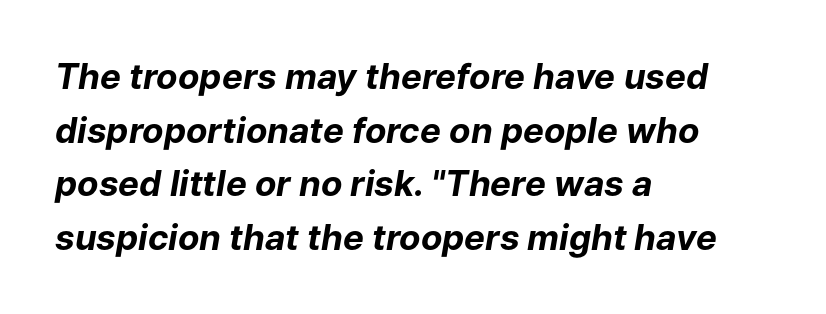
Q: Is the text bold? A: Yes.
Q: Is the text italic (slanted)? A: Yes, it leans right by about 9 degrees.
Q: Is the text underlined? A: No.
Q: How is the paragraph aligned? A: Left-aligned.
Q: Is the spacing between letters normal or unusually wide? A: Normal.
Q: Is the spacing between lines tight, normal or loose? A: Normal.
Q: Width (condensed, normal, or wide)? A: Normal.
Q: Stroke contrast? A: Low.
Q: x-height? A: Medium.
Q: Monospaced? A: No.
